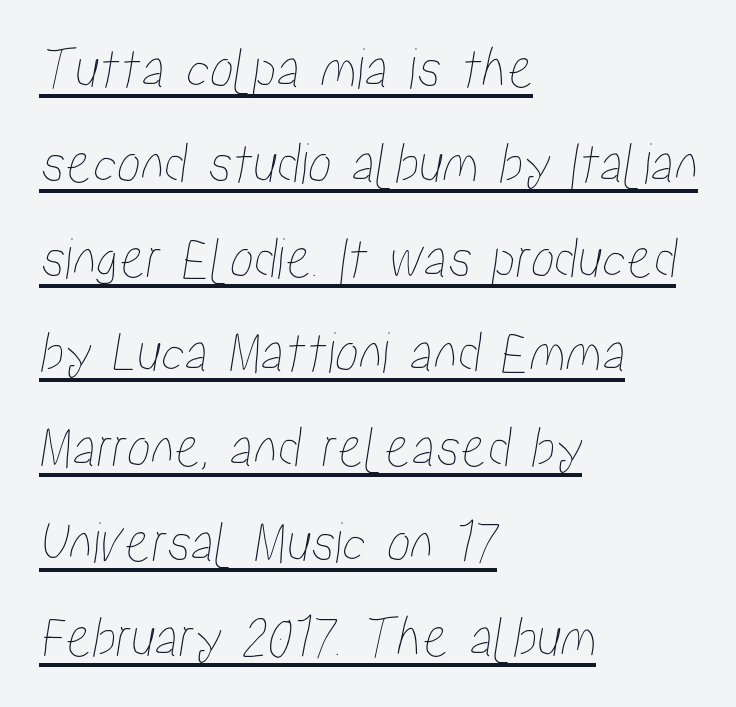
Q: Is the text underlined? A: Yes.
Q: How is the paragraph aligned? A: Left-aligned.
Q: Is the spacing between letters normal or unusually wide? A: Normal.
Q: Is the spacing between lines tight, normal or loose? A: Normal.
Q: Width (condensed, normal, or wide)? A: Condensed.
Q: Stroke contrast? A: Low.
Q: x-height? A: Medium.
Q: Monospaced? A: No.
